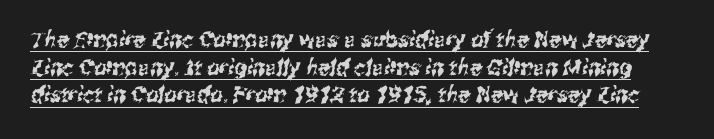
Q: Is the text underlined? A: Yes.
Q: Is the spacing between letters normal or unusually wide? A: Normal.
Q: Is the spacing between lines tight, normal or loose? A: Normal.
